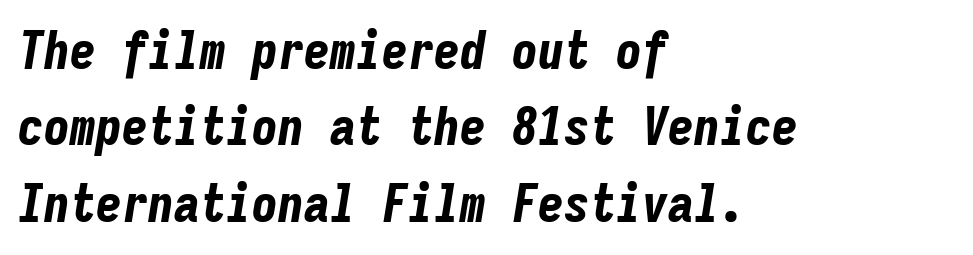
The image shows 52 px bold, condensed type, italic (leaning right), monospaced; set left-aligned, normal line spacing (1.47x), normal letter spacing, not underlined; low stroke contrast and a medium x-height.
